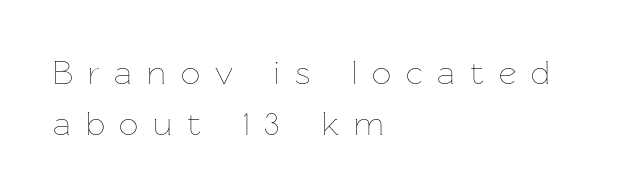
The image shows 34 px thin type, upright; set left-aligned, normal line spacing (1.49x), unusually wide letter spacing (+0.44 em), not underlined; low stroke contrast and a medium x-height.
